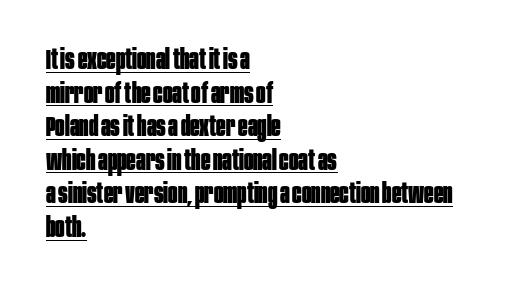
This rendering uses left alignment, leaving the right contour irregular. Ordinary non-slanted type is in use. Each line of the rendering has a horizontal stroke beneath the glyphs. The rendering uses natural spacing where letterforms have individual widths.
